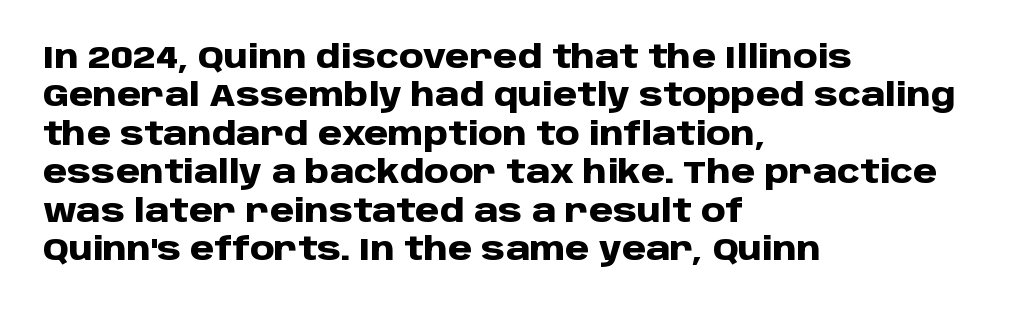
The image shows 31 px heavy sans-serif type, upright; set left-aligned, line spacing 1.24x, normal letter spacing, not underlined; low stroke contrast and a large x-height.
